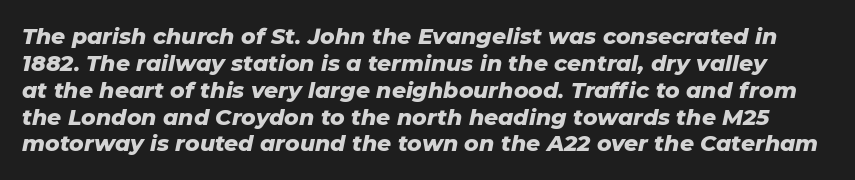
Q: Is the text bold? A: Yes.
Q: Is the text italic (slanted)? A: Yes, it leans right by about 11 degrees.
Q: Is the text underlined? A: No.
Q: Is the spacing between letters normal or unusually wide? A: Normal.
